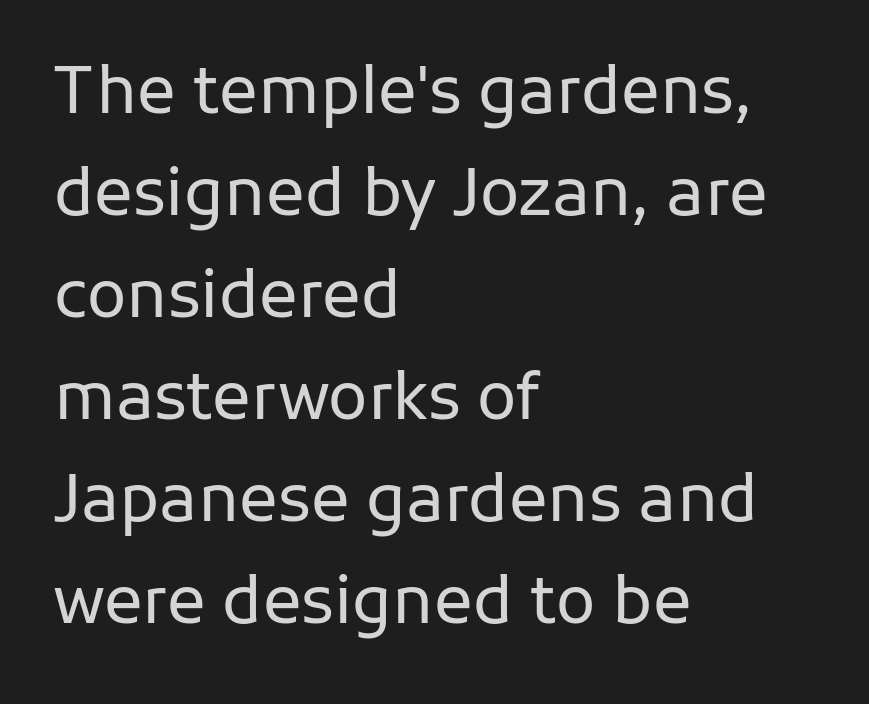
{"serif": "no", "italic": "no", "bold": "no", "weight": "regular", "width": "normal", "stroke_contrast": "low", "x_height": "medium", "monospaced": "no", "underline": "no", "align": "left", "line_spacing": "normal", "line_spacing_ratio": 1.57, "letter_spacing": "normal", "letter_spacing_em": 0.0, "glyph_px": 65}
